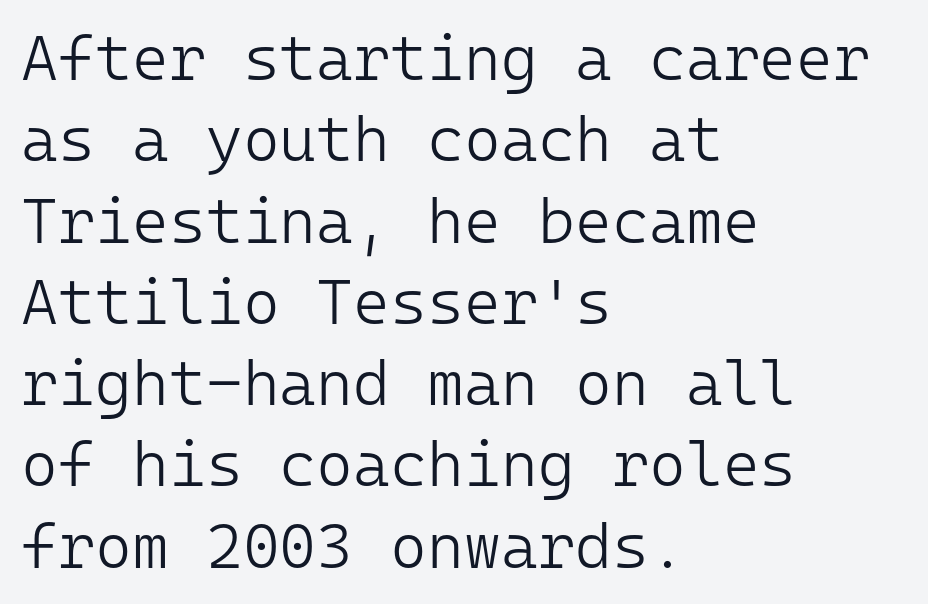
{"serif": "no", "italic": "no", "bold": "no", "weight": "light", "width": "normal", "stroke_contrast": "low", "x_height": "medium", "monospaced": "yes", "underline": "no", "align": "left", "line_spacing": "normal", "line_spacing_ratio": 1.29, "letter_spacing": "normal", "letter_spacing_em": 0.0, "glyph_px": 63}
